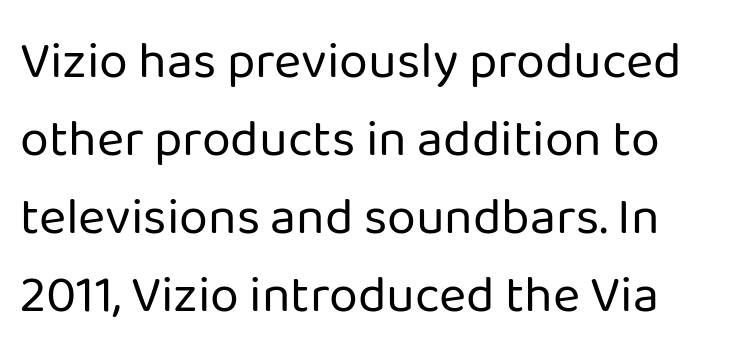
What kind of face is this? One without serifs — a sans. A bare baseline throughout the passage. No heavy texture on the line: the type isn't bold. The letterforms sit shoulder to shoulder at normal distance. The lettering holds an erect, upright posture throughout.
